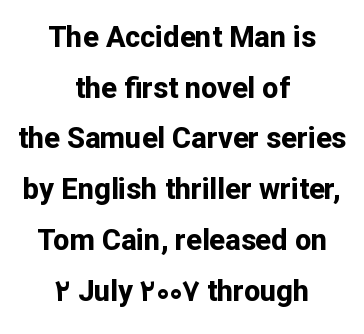
The image shows 29 px bold sans-serif type, upright; set centered, line spacing 1.75x, normal letter spacing, not underlined; low stroke contrast and a medium x-height.
